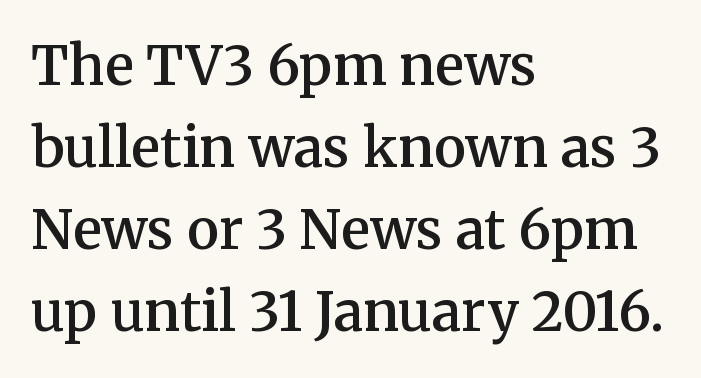
Q: Is the text bold? A: Semi-bold.
Q: Is the text italic (slanted)? A: No, it is upright.
Q: Is the typeface a serif or a sans-serif typeface? A: Serif.
Q: Is the text underlined? A: No.
Q: How is the paragraph aligned? A: Left-aligned.
Q: Is the spacing between letters normal or unusually wide? A: Normal.
Q: Is the spacing between lines tight, normal or loose? A: Normal.
Q: Width (condensed, normal, or wide)? A: Normal.
Q: Stroke contrast? A: Medium.
Q: x-height? A: Medium.
Q: Monospaced? A: No.
